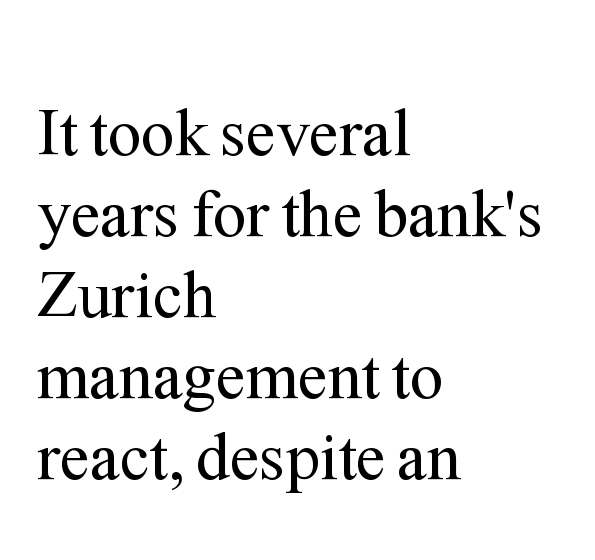
Q: Is the text bold? A: No.
Q: Is the text italic (slanted)? A: No, it is upright.
Q: Is the typeface a serif or a sans-serif typeface? A: Serif.
Q: Is the text underlined? A: No.
Q: How is the paragraph aligned? A: Left-aligned.
Q: Is the spacing between letters normal or unusually wide? A: Normal.
Q: Width (condensed, normal, or wide)? A: Normal.
Q: Stroke contrast? A: Medium.
Q: x-height? A: Medium.
Q: Monospaced? A: No.
